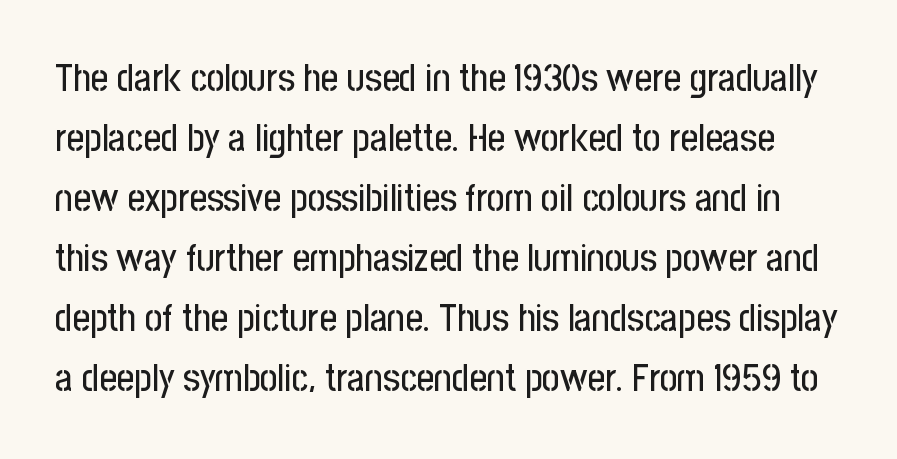
Q: Is the text italic (slanted)? A: No, it is upright.
Q: Is the typeface a serif or a sans-serif typeface? A: Sans-serif.
Q: Is the text underlined? A: No.
Q: Is the spacing between letters normal or unusually wide? A: Normal.
Q: Is the spacing between lines tight, normal or loose? A: Normal.
Q: Width (condensed, normal, or wide)? A: Condensed.
Q: Stroke contrast? A: Low.
Q: x-height? A: Medium.
Q: Monospaced? A: No.
